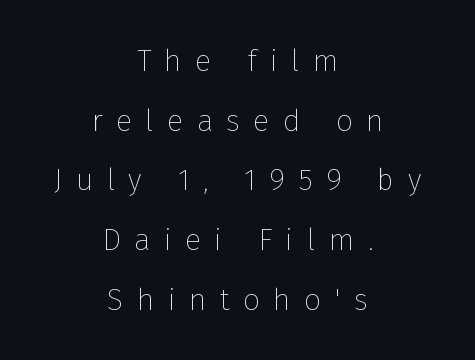
A sans-serif font was chosen for this passage. Horizontal bands of white between lines are thick stripes. A typesetter would call this proportional, since set widths differ per character. Tracking value appears strongly positive — letters spread wide. Quick note: underline off.
